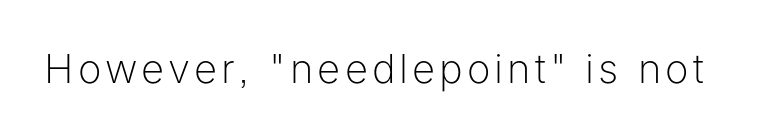
Q: Is the text bold? A: No.
Q: Is the text italic (slanted)? A: No, it is upright.
Q: Is the typeface a serif or a sans-serif typeface? A: Sans-serif.
Q: Is the text underlined? A: No.
Q: Width (condensed, normal, or wide)? A: Normal.
Q: Stroke contrast? A: Low.
Q: x-height? A: Medium.
Q: Monospaced? A: No.
